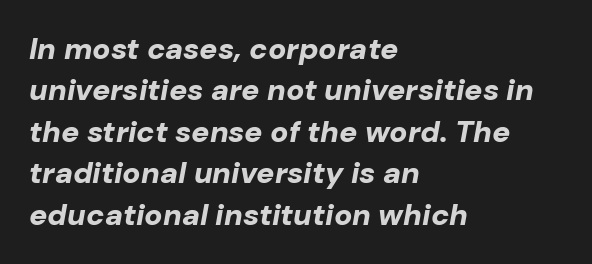
Tracking here is standard; glyphs follow each other at the usual distance. Regular leading. The glyphs are unaccompanied by any horizontal stroke below them. Every row of glyphs begins at an identical x-position on the left. This sample has the flowing, uneven cadence of proportional lettering. These words are printed bold, with thick strokes throughout.
